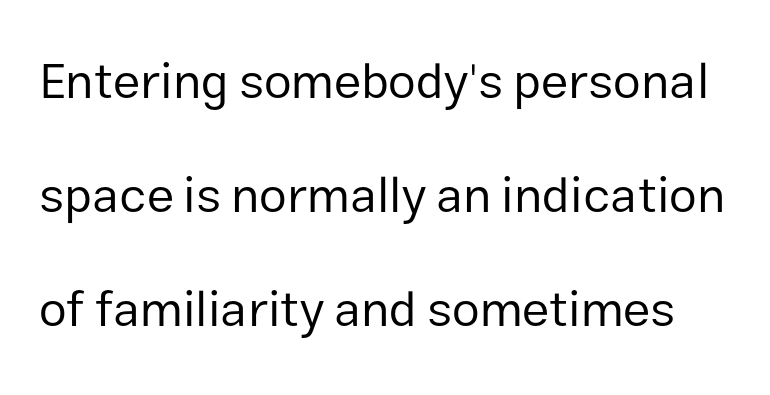
Nothing sits at the stroke ends, so this counts as sans-serif. The passage shown has conventional tracking throughout. Quick note: interline space is abundant. Is this a fixed-width face? No — the glyphs have proportional, varying widths. Letters rest on an invisible, unmarked baseline.
